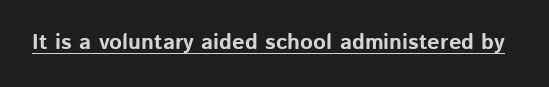
The image shows 22 px bold type, upright; set normal letter spacing, underlined.
